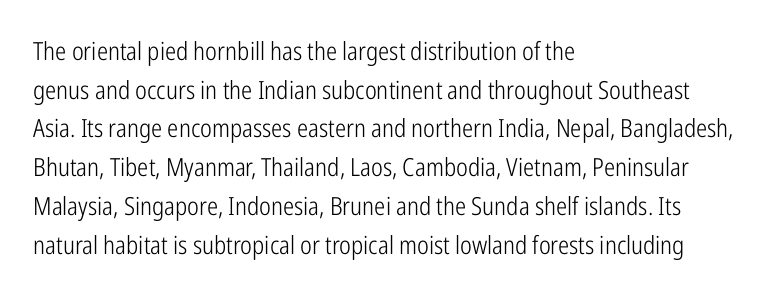
Notice how descenders clear the ascenders below comfortably — that's standard leading. Posture: vertical. Letter spacing: default. This rendering uses left alignment, leaving the right contour irregular.
